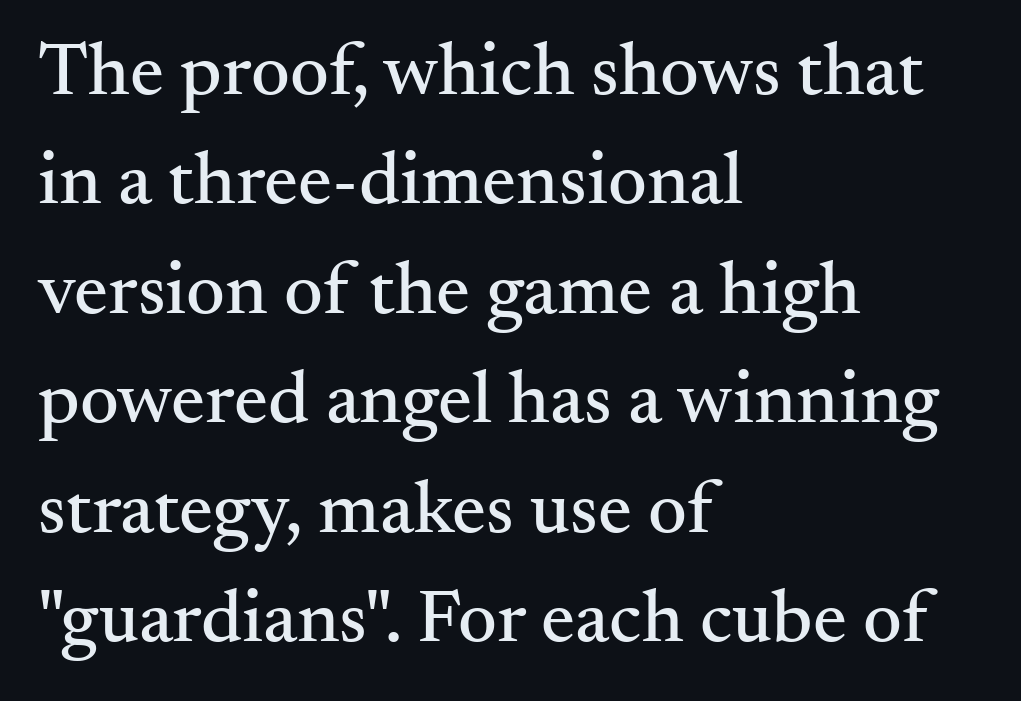
Q: Is the text italic (slanted)? A: No, it is upright.
Q: Is the typeface a serif or a sans-serif typeface? A: Serif.
Q: Is the text underlined? A: No.
Q: How is the paragraph aligned? A: Left-aligned.
Q: Is the spacing between letters normal or unusually wide? A: Normal.
Q: Is the spacing between lines tight, normal or loose? A: Normal.
Q: Width (condensed, normal, or wide)? A: Normal.
Q: Stroke contrast? A: Medium.
Q: x-height? A: Small.
Q: Monospaced? A: No.
